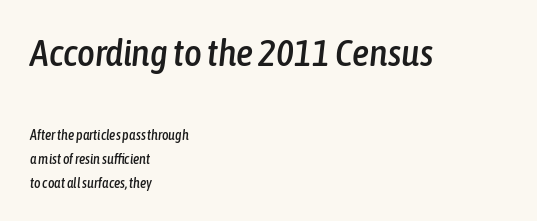
Q: Is the text italic (slanted)? A: Yes, it leans right by about 6 degrees.
Q: Is the text underlined? A: No.
Q: How is the paragraph aligned? A: Left-aligned.
Q: Is the spacing between letters normal or unusually wide? A: Normal.
Q: Which block of text is set in a larger size, the first (top) or the second (bottom)? A: The first (top) one.
Q: Width (condensed, normal, or wide)? A: Condensed.
Q: Stroke contrast? A: Low.
Q: x-height? A: Medium.
Q: Monospaced? A: No.
